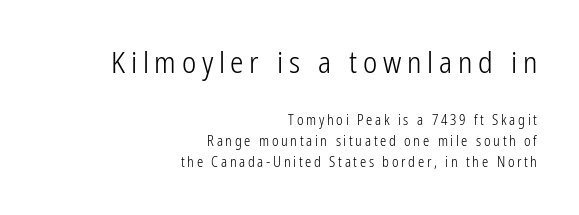
Q: Is the text bold? A: No.
Q: Is the text italic (slanted)? A: No, it is upright.
Q: Is the typeface a serif or a sans-serif typeface? A: Sans-serif.
Q: Is the text underlined? A: No.
Q: How is the paragraph aligned? A: Right-aligned.
Q: Is the spacing between lines tight, normal or loose? A: Normal.
Q: Which block of text is set in a larger size, the first (top) or the second (bottom)? A: The first (top) one.
Q: Width (condensed, normal, or wide)? A: Condensed.
Q: Stroke contrast? A: Low.
Q: x-height? A: Medium.
Q: Monospaced? A: No.
